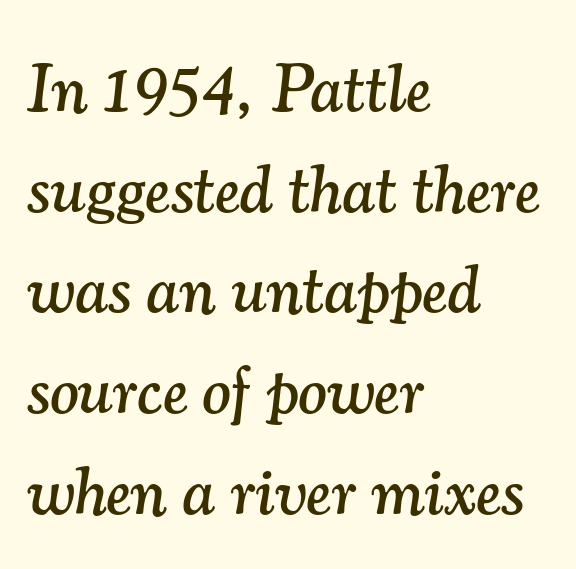
The image shows 68 px serif type, italic (leaning right); set left-aligned, normal line spacing (1.48x), normal letter spacing, not underlined; medium stroke contrast and a small x-height.
